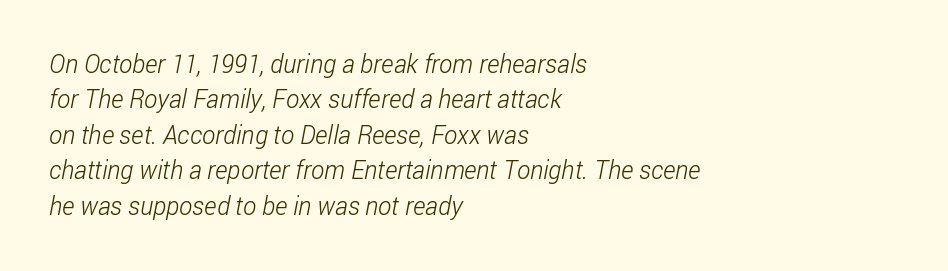
Q: Is the text bold? A: No.
Q: Is the text underlined? A: No.
Q: How is the paragraph aligned? A: Left-aligned.
Q: Is the spacing between letters normal or unusually wide? A: Normal.
Q: Is the spacing between lines tight, normal or loose? A: Normal.
